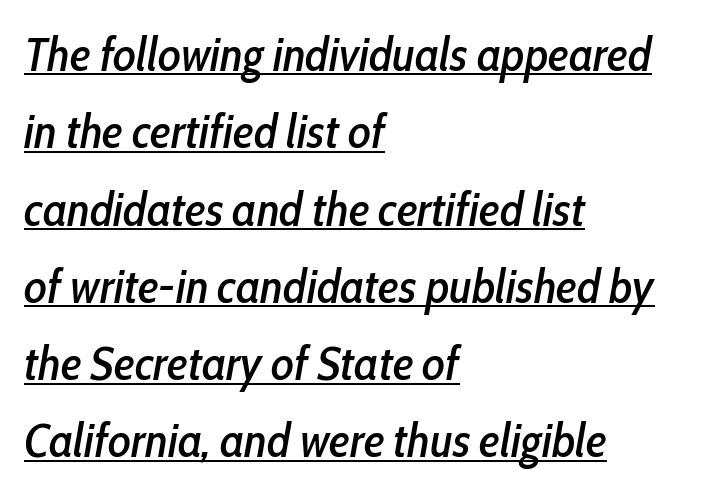
Has an underline been added? It has. Here the designer chose a conventional face with non-uniform glyph widths. The passage shown stacks its lines at a standard gap. Observe the lean: these are italic letterforms. Horizontal alignment here is leftward, the default for most running prose. Tracking value appears to be zero — textbook default spacing.
